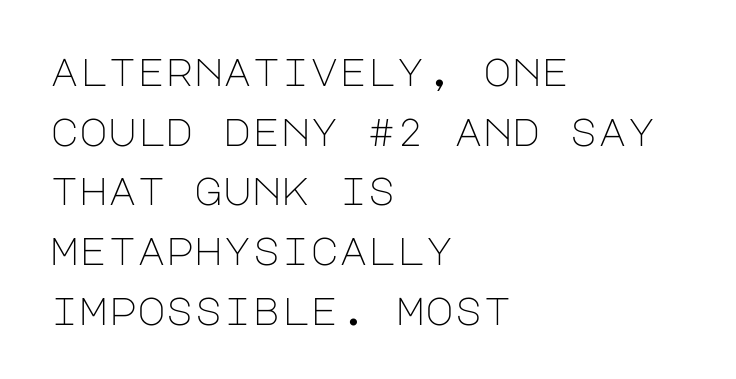
The image shows 39 px light sans-serif type, upright; set left-aligned, normal line spacing (1.53x), normal letter spacing, not underlined; low stroke contrast and a large x-height.
